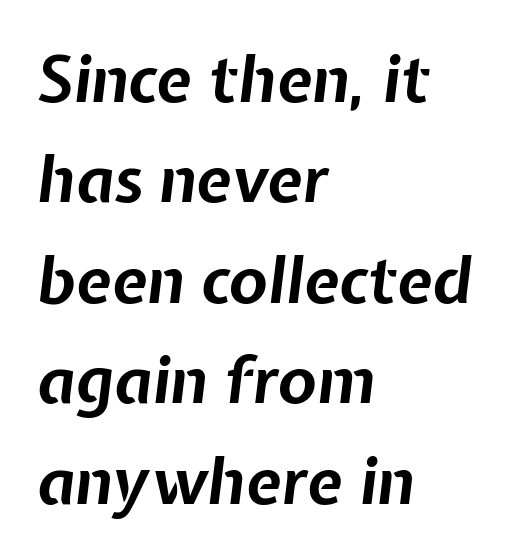
The image shows 64 px bold type, italic (leaning right); set left-aligned, normal line spacing (1.57x), normal letter spacing, not underlined; low stroke contrast and a medium x-height.
